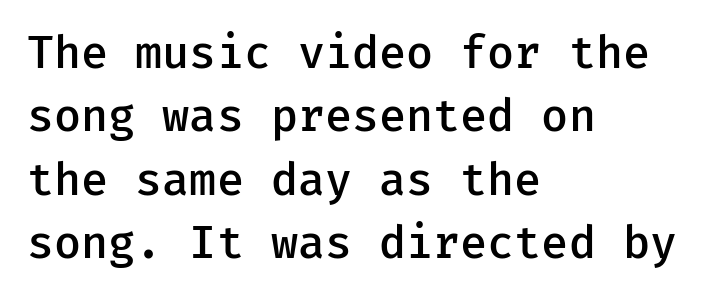
The image shows 44 px semibold sans-serif type, upright; set left-aligned, normal line spacing (1.44x), normal letter spacing, not underlined; low stroke contrast and a medium x-height.
